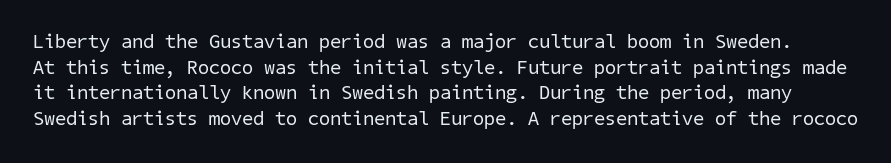
Is this a heavy cut? Hardly; it is regular or lighter. Horizontal bands of white between lines are of average thickness. Short note: letters normally spaced. The baseline area is clear.
